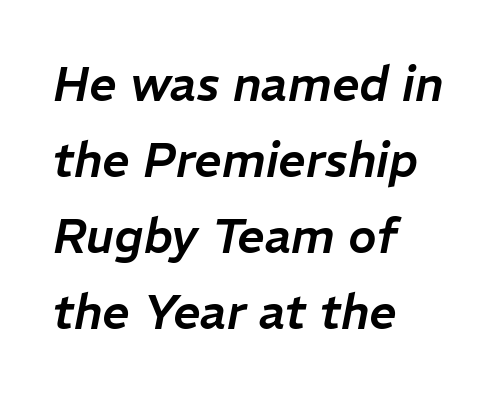
{"italic": "yes", "lean": "right", "slant_degrees": 11, "width": "normal", "stroke_contrast": "low", "x_height": "medium", "monospaced": "no", "underline": "no", "align": "left", "line_spacing": "normal", "line_spacing_ratio": 1.58, "letter_spacing": "normal", "letter_spacing_em": 0.0, "glyph_px": 48}
